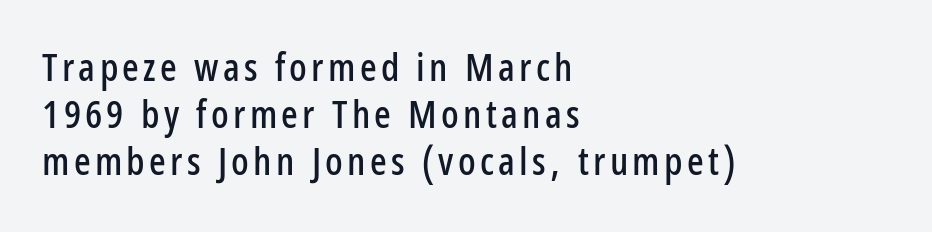
Q: Is the text italic (slanted)? A: No, it is upright.
Q: Is the typeface a serif or a sans-serif typeface? A: Sans-serif.
Q: Is the text underlined? A: No.
Q: How is the paragraph aligned? A: Left-aligned.
Q: Width (condensed, normal, or wide)? A: Condensed.
Q: Stroke contrast? A: Low.
Q: x-height? A: Medium.
Q: Monospaced? A: No.
